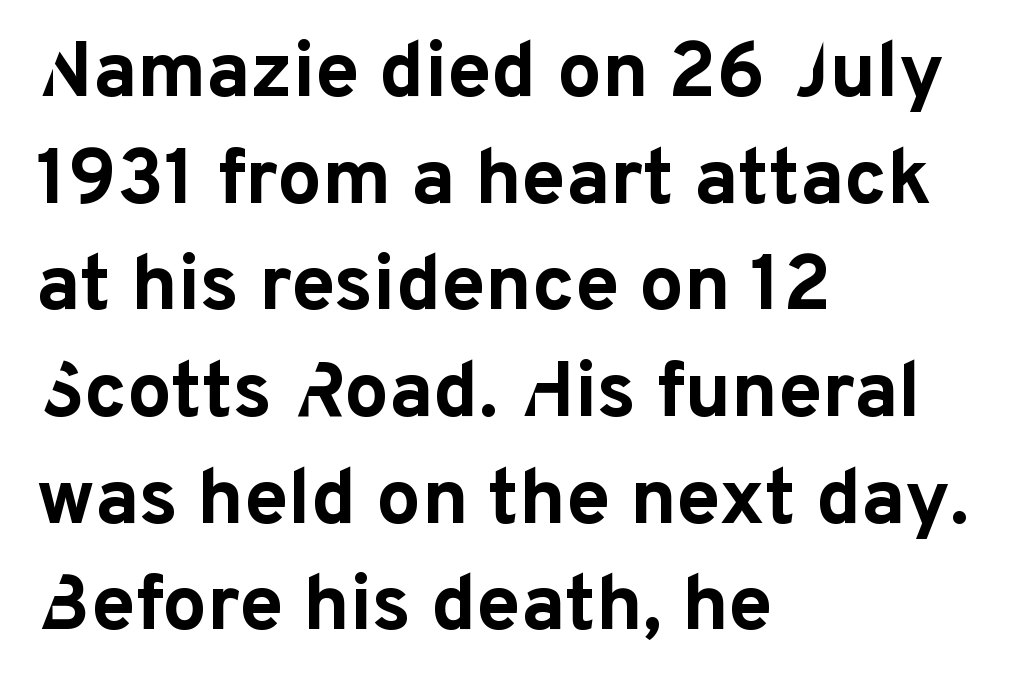
Q: Is the text bold? A: Yes.
Q: Is the text italic (slanted)? A: No, it is upright.
Q: Is the typeface a serif or a sans-serif typeface? A: Sans-serif.
Q: Is the text underlined? A: No.
Q: How is the paragraph aligned? A: Left-aligned.
Q: Is the spacing between letters normal or unusually wide? A: Normal.
Q: Is the spacing between lines tight, normal or loose? A: Normal.
Q: Width (condensed, normal, or wide)? A: Normal.
Q: Stroke contrast? A: Low.
Q: x-height? A: Medium.
Q: Monospaced? A: No.
